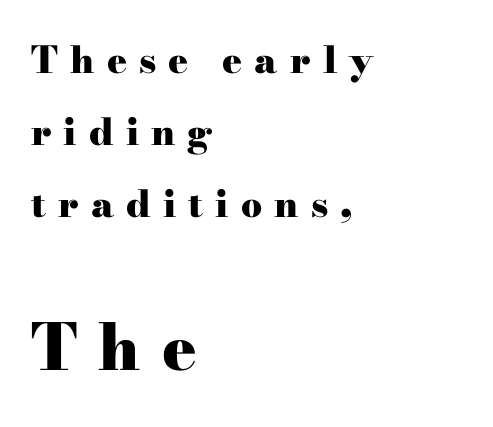
Q: Is the text bold? A: Yes.
Q: Is the text italic (slanted)? A: No, it is upright.
Q: Is the typeface a serif or a sans-serif typeface? A: Serif.
Q: Is the text underlined? A: No.
Q: How is the paragraph aligned? A: Left-aligned.
Q: Is the spacing between letters normal or unusually wide? A: Unusually wide.
Q: Is the spacing between lines tight, normal or loose? A: Loose.
Q: Which block of text is set in a larger size, the first (top) or the second (bottom)? A: The second (bottom) one.
Q: Width (condensed, normal, or wide)? A: Wide.
Q: Stroke contrast? A: High.
Q: x-height? A: Small.
Q: Monospaced? A: No.
